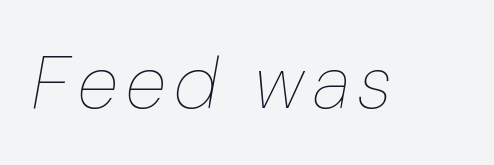
A quiet, ordinary-to-light weight characterises the typeface. A typesetter would call this proportional, since set widths differ per character. Yep, that's italic — everything's leaning. Descender tails drop into unmarked territory.
